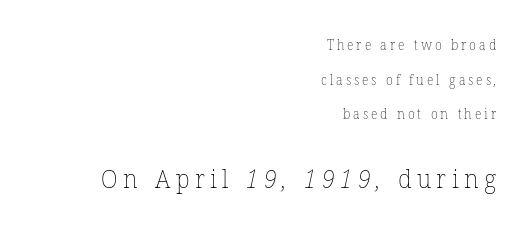
Line endings align vertically; line beginnings do not. The string is rendered with underlining switched off. Does the bottom block carry the larger type? Yes, it does. Between one letter and the next there's a generous, obvious gap. The rendering uses a large line-height, opening up the rows.
